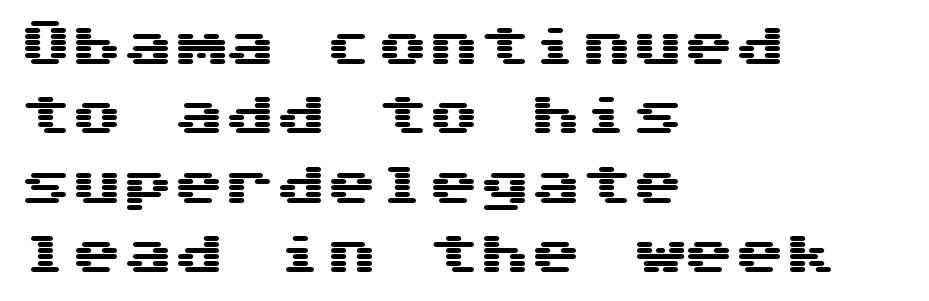
Descenders hang freely into open space. What stands out about the letter spacing? Nothing — it is the standard amount. Notice how descenders clear the ascenders below comfortably — that's standard leading. Do the letters lean? They stand straight. Casual observation: everything's shoved over to the left. Check where the strokes stop: nothing finishes them off — pure sans.
